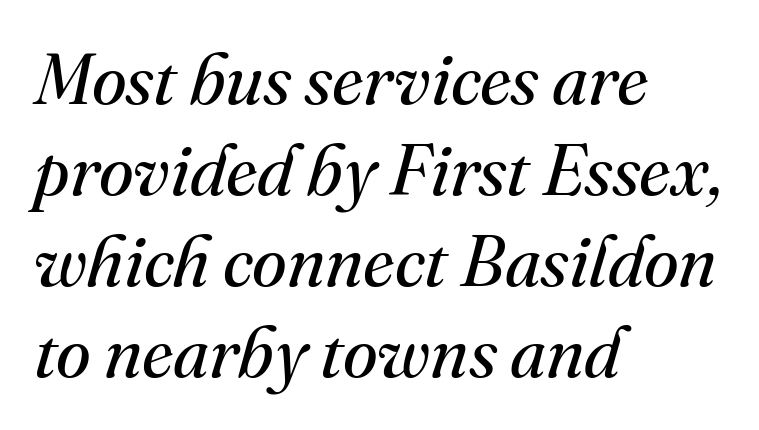
Beneath every word, the page is bare. The glyphs look as if they've been sheared to an angle. The letterforms sit at book weight or below. Letter spacing: default.
